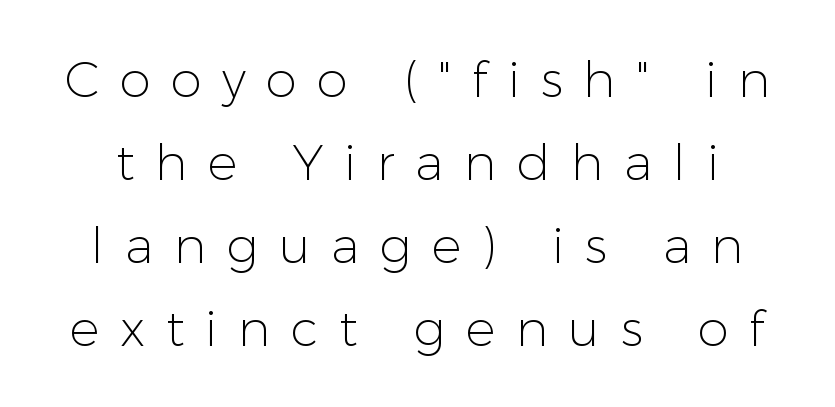
Proportional: the letters do not fall into vertical columns. Notice how descenders clear the ascenders below comfortably — that's standard leading. The area under the type is left untouched. No heavy texture on the line: the type isn't bold.
